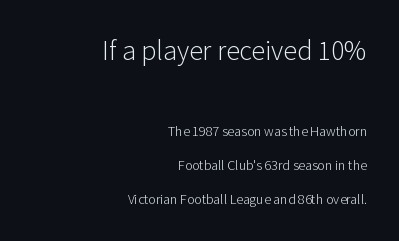
Q: Is the text bold? A: No.
Q: Is the text italic (slanted)? A: No, it is upright.
Q: Is the typeface a serif or a sans-serif typeface? A: Sans-serif.
Q: Is the text underlined? A: No.
Q: How is the paragraph aligned? A: Right-aligned.
Q: Is the spacing between letters normal or unusually wide? A: Normal.
Q: Is the spacing between lines tight, normal or loose? A: Loose.
Q: Which block of text is set in a larger size, the first (top) or the second (bottom)? A: The first (top) one.
Q: Width (condensed, normal, or wide)? A: Normal.
Q: Stroke contrast? A: Low.
Q: x-height? A: Medium.
Q: Monospaced? A: No.
